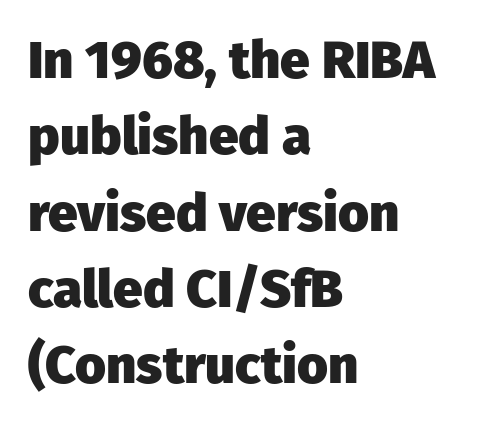
Q: Is the text bold? A: Yes.
Q: Is the text italic (slanted)? A: No, it is upright.
Q: Is the typeface a serif or a sans-serif typeface? A: Sans-serif.
Q: Is the text underlined? A: No.
Q: How is the paragraph aligned? A: Left-aligned.
Q: Is the spacing between letters normal or unusually wide? A: Normal.
Q: Is the spacing between lines tight, normal or loose? A: Normal.
Q: Width (condensed, normal, or wide)? A: Normal.
Q: Stroke contrast? A: Low.
Q: x-height? A: Medium.
Q: Monospaced? A: No.
